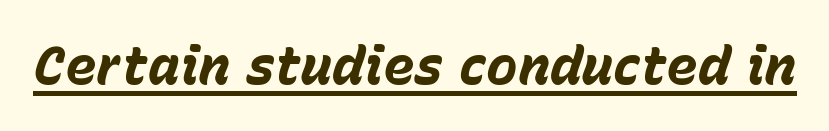
The specimen reads as italic at a glance. The font is running at its bold setting. Honestly, the letter spacing is just normal — you wouldn't notice it. What decoration does the sample have? An underline. These lines are rendered in a variable-pitch font.
